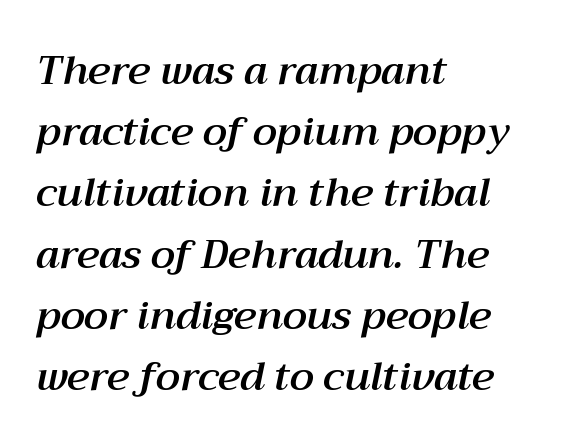
Anything drawn beneath the words? Only blank space. Short note: letters normally spaced. Note the varied advance widths — an 'i' is clearly narrower than an 'm'. Successive baselines arrive at the customary interval.
